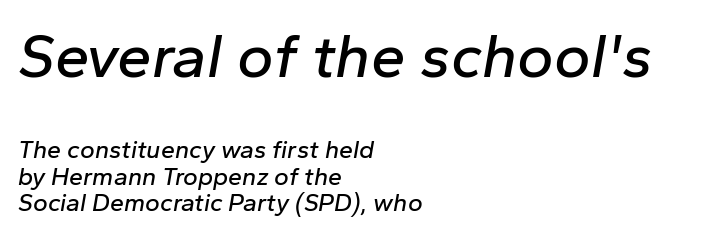
{"italic": "yes", "lean": "right", "slant_degrees": 10, "width": "normal", "stroke_contrast": "low", "x_height": "medium", "monospaced": "no", "underline": "no", "align": "left", "line_spacing": "tight", "line_spacing_ratio": 1.07, "letter_spacing": "normal", "letter_spacing_em": 0.0, "larger_block": "first", "size_ratio": 2.48, "glyph_px": 62}
